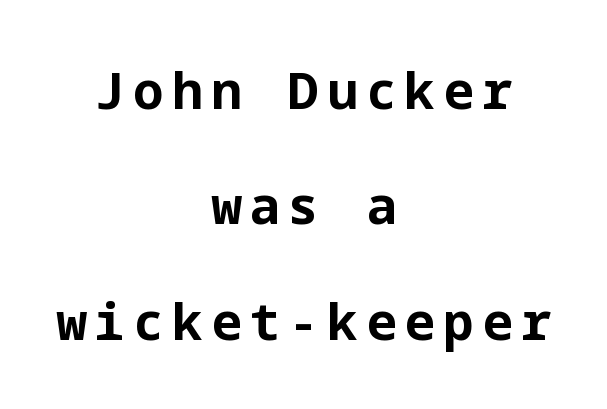
Serif or sans? Sans — the stroke terminals are bare. Only glyphs here, with clear space below each row. The leading is generous, giving the passage an open texture. In terms of posture, this sample is upright. Short and long lines alike share a common midpoint. As a designer I'd log this as weight 700, bold.
